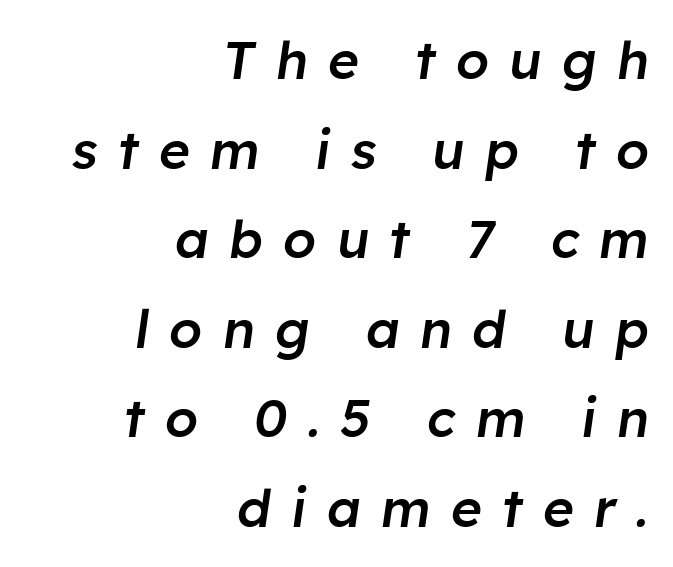
The rendering uses a moderate line-height, typical for paragraphs. A typesetter would call this heavily tracked-out type. Underlining? Definitely not there. Visually the block forms a straight wall on the right and a jagged coastline on the left. In terms of posture, this sample is oblique.
